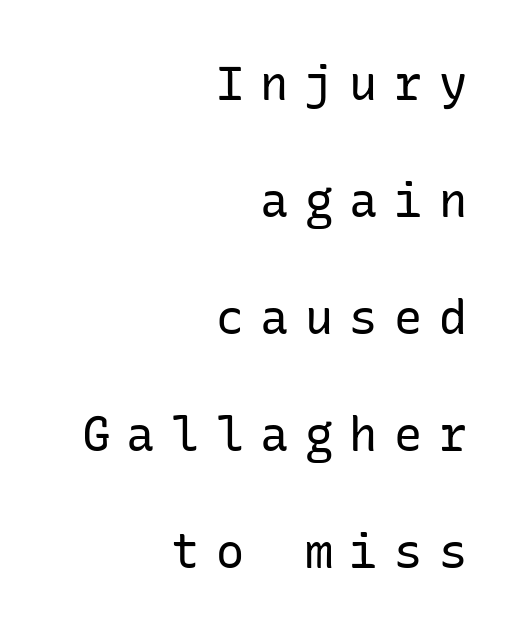
{"serif": "no", "italic": "no", "bold": "no", "weight": "regular", "width": "normal", "stroke_contrast": "low", "x_height": "medium", "underline": "no", "align": "right", "line_spacing": "loose", "line_spacing_ratio": 2.49, "letter_spacing": "wide", "letter_spacing_em": 0.35, "glyph_px": 47}
